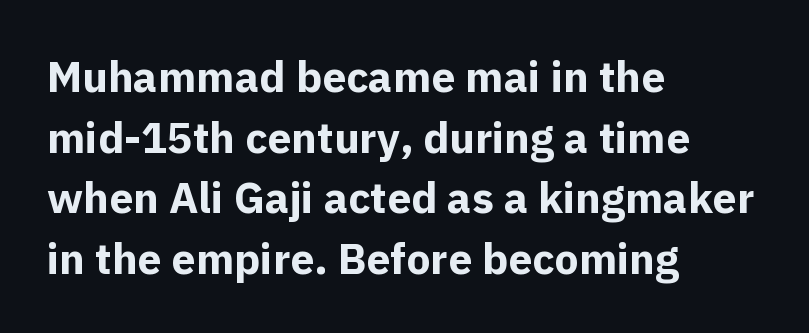
{"serif": "no", "italic": "no", "bold": "yes", "weight": "bold", "width": "normal", "x_height": "medium", "monospaced": "no", "underline": "no", "align": "left", "line_spacing": "normal", "line_spacing_ratio": 1.41, "letter_spacing": "normal", "letter_spacing_em": 0.0, "glyph_px": 43}
